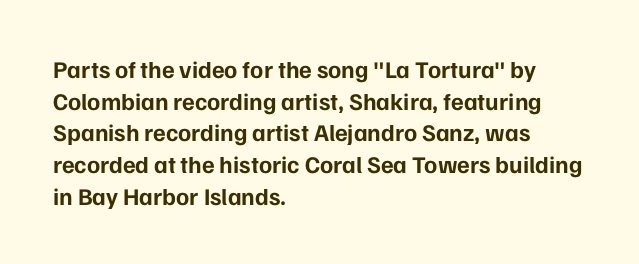
{"italic": "no", "bold": "yes", "underline": "no", "align": "left", "line_spacing": "normal", "line_spacing_ratio": 1.32, "letter_spacing": "normal", "letter_spacing_em": 0.0, "glyph_px": 24}
